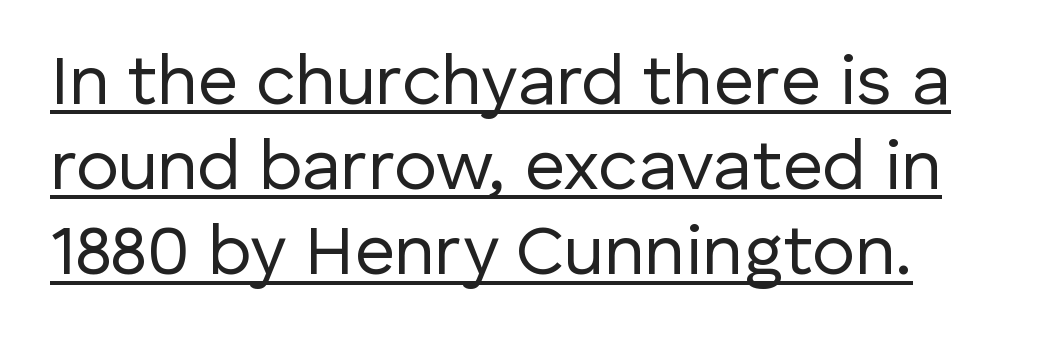
Look at the bottom of the vertical strokes: they stop flat, with no serifs. Ordinary non-slanted type is in use. The passage shown has conventional tracking throughout. Has an underline been added? It has.
